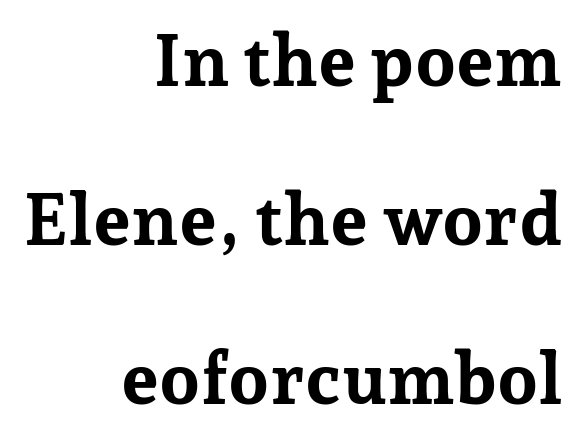
If you drew a ruler down the right edge, every line would touch it. Type without underlining. Think of a printed novel: that variable character pitch is what you see here. Summary of weight: heavy, a full bold. It's the straight-up-and-down kind of type.
